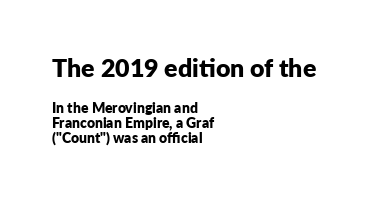
The passage shown stacks its lines with hardly any gap. Reading down the block, your eye returns to a fixed left position each line. Chunky letters — that's bold for sure. Anything drawn beneath the words? Only blank space. Look at the glyph heights: the upper group is clearly the bigger setting. The face used here is rendered with its standard letterfit.
